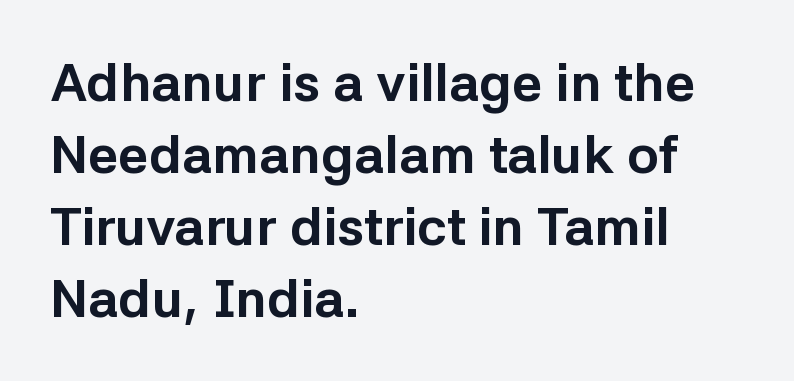
The image shows 53 px bold sans-serif type, upright; set left-aligned, normal line spacing (1.36x), normal letter spacing, not underlined; low stroke contrast and a medium x-height.
